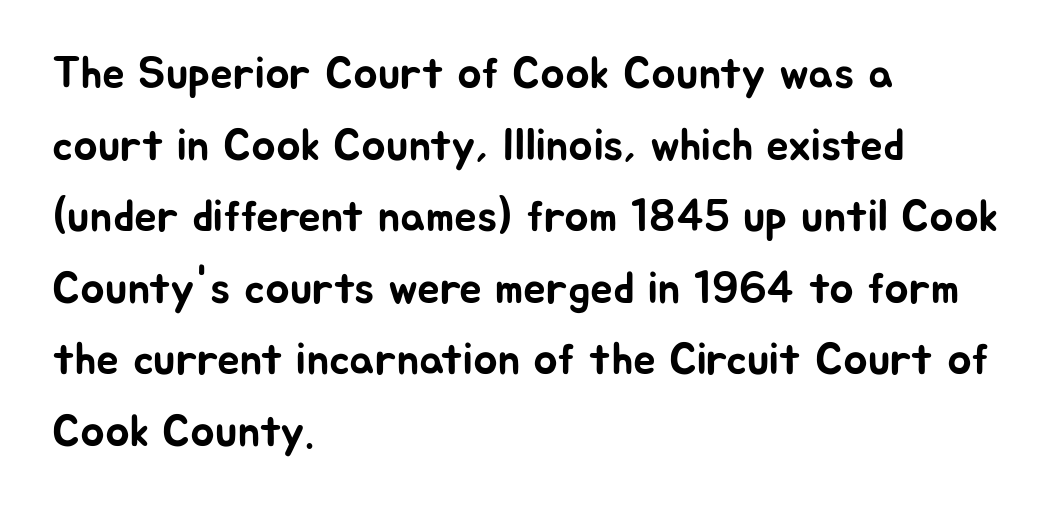
Q: Is the text italic (slanted)? A: No, it is upright.
Q: Is the typeface a serif or a sans-serif typeface? A: Sans-serif.
Q: Is the text underlined? A: No.
Q: How is the paragraph aligned? A: Left-aligned.
Q: Is the spacing between letters normal or unusually wide? A: Normal.
Q: Is the spacing between lines tight, normal or loose? A: Normal.
Q: Width (condensed, normal, or wide)? A: Normal.
Q: Stroke contrast? A: Low.
Q: x-height? A: Medium.
Q: Monospaced? A: No.
